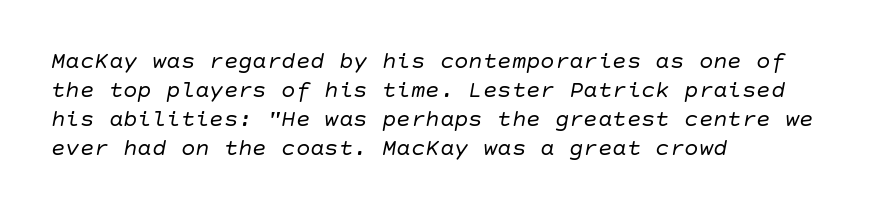
There is no visible air inserted between adjacent glyphs. No letter is thick-stroked: the sample isn't bold. The zone under the glyphs is completely vacant. Designer's note — italics engaged.
